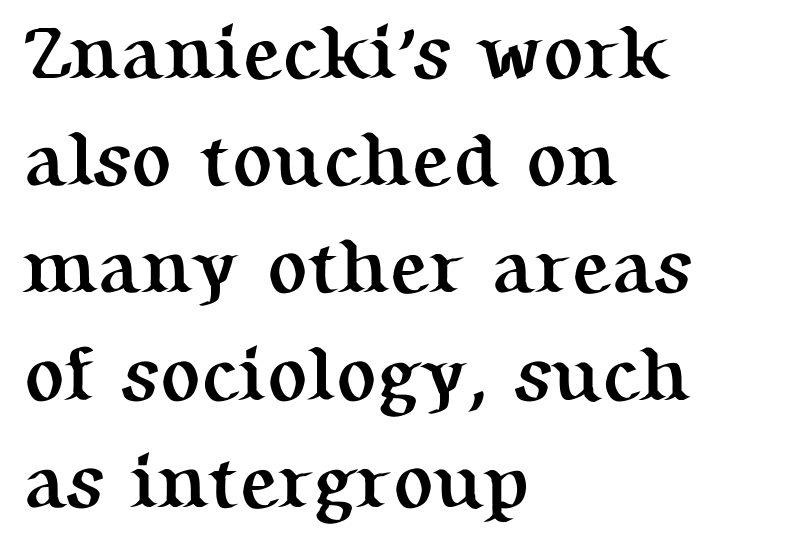
This sample keeps an unexceptional amount of space between lines. The sample has been set heavy, in full bold. Spacing between characters is what you'd get straight out of the box. A classic flush-left, rag-right setting is used for this passage. Do the characters align in a grid? No, the font is proportional.
